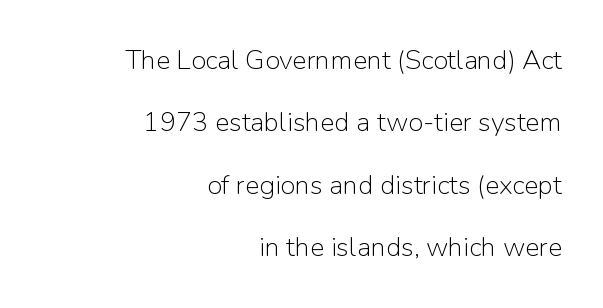
This is not heavy type; no bold has been used. The setting favours the right margin, as signatures and pull-quotes sometimes do. The space beneath each line is pristine and unruled. If you measured baseline to baseline, you'd find a long distance. Each word holds together tightly as a unit, with standard inter-letter gaps.
